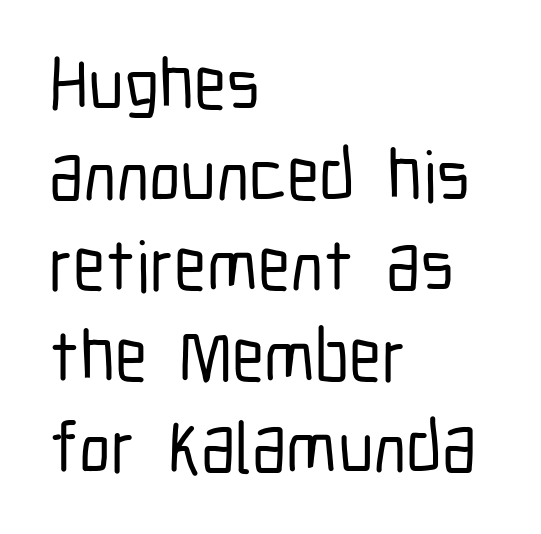
{"serif": "no", "italic": "no", "width": "condensed", "stroke_contrast": "low", "x_height": "medium", "monospaced": "no", "underline": "no", "align": "left", "line_spacing": "normal", "line_spacing_ratio": 1.26, "letter_spacing": "normal", "letter_spacing_em": 0.0, "glyph_px": 72}
